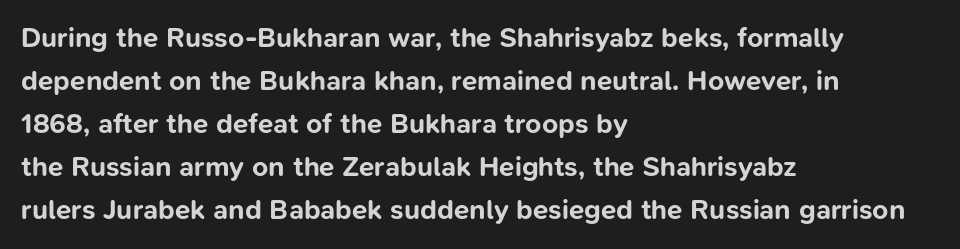
Q: Is the text bold? A: Yes.
Q: Is the text italic (slanted)? A: No, it is upright.
Q: Is the typeface a serif or a sans-serif typeface? A: Sans-serif.
Q: Is the text underlined? A: No.
Q: How is the paragraph aligned? A: Left-aligned.
Q: Is the spacing between letters normal or unusually wide? A: Normal.
Q: Is the spacing between lines tight, normal or loose? A: Normal.
Q: Width (condensed, normal, or wide)? A: Normal.
Q: Stroke contrast? A: Low.
Q: x-height? A: Medium.
Q: Monospaced? A: No.
